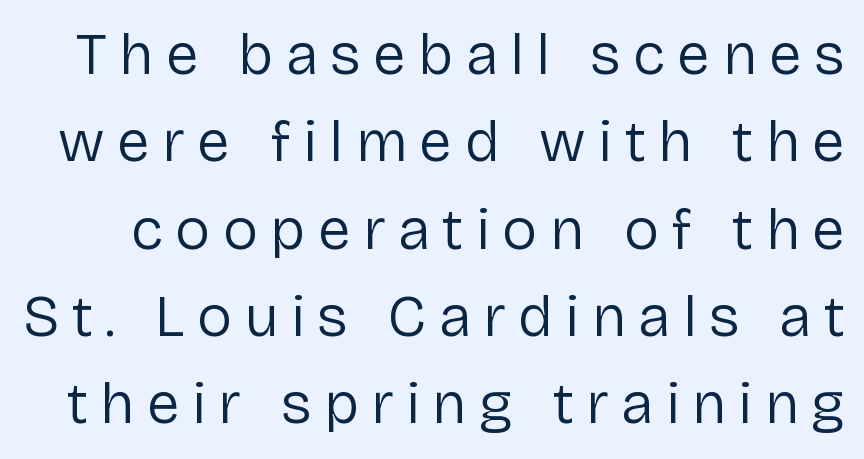
The image shows 59 px regular-weight sans-serif type, upright; set normal line spacing (1.48x), unusually wide letter spacing (+0.21 em), not underlined; low stroke contrast and a medium x-height.
